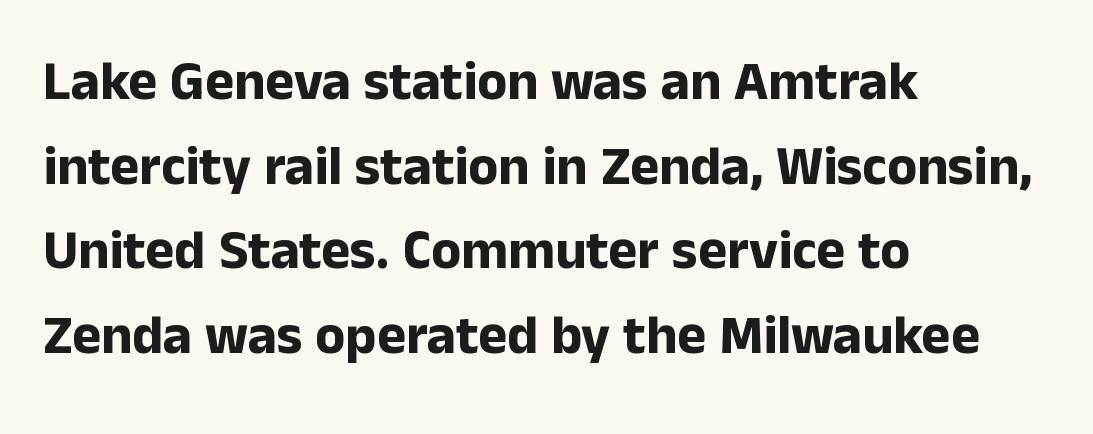
The image shows 55 px bold sans-serif type, upright; set left-aligned, normal line spacing (1.54x), normal letter spacing, not underlined; low stroke contrast and a medium x-height.
